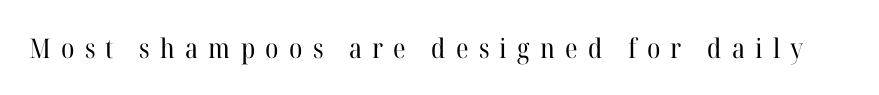
Q: Is the text bold? A: No.
Q: Is the text italic (slanted)? A: No, it is upright.
Q: Is the text underlined? A: No.
Q: Is the spacing between letters normal or unusually wide? A: Unusually wide.
